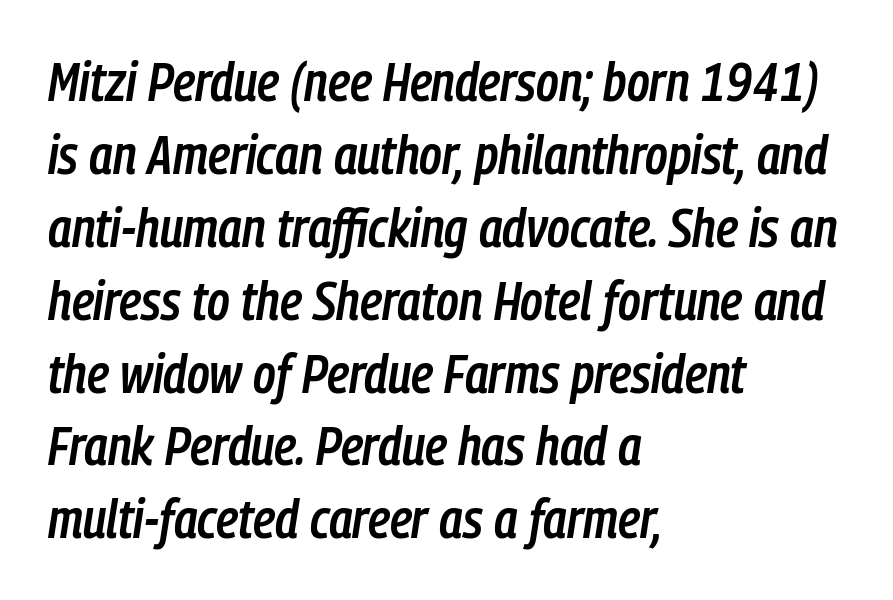
Q: Is the text bold? A: Semi-bold.
Q: Is the text italic (slanted)? A: Yes, it leans right by about 9 degrees.
Q: Is the text underlined? A: No.
Q: How is the paragraph aligned? A: Left-aligned.
Q: Is the spacing between letters normal or unusually wide? A: Normal.
Q: Is the spacing between lines tight, normal or loose? A: Normal.
Q: Width (condensed, normal, or wide)? A: Condensed.
Q: Stroke contrast? A: Low.
Q: x-height? A: Medium.
Q: Monospaced? A: No.
